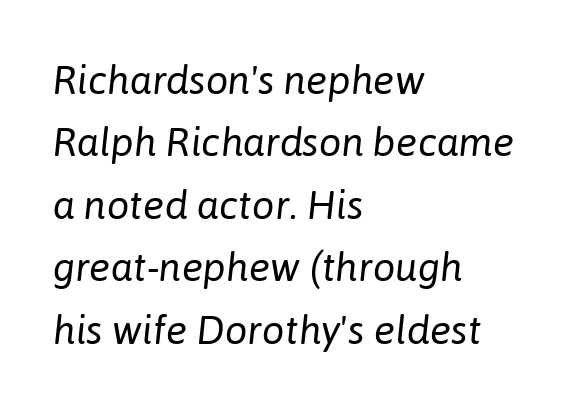
Counters stay open thanks to moderate or lighter strokes. Characters follow at the spacing the type designer built in. Slanted lettering throughout. These lines are set flush left with a ragged right edge.
